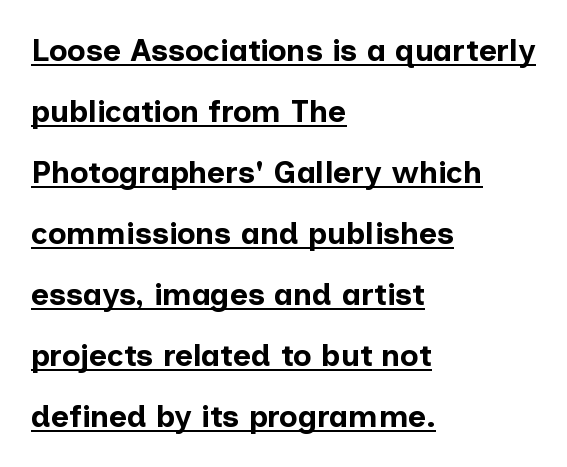
Q: Is the text bold? A: Yes.
Q: Is the text italic (slanted)? A: No, it is upright.
Q: Is the typeface a serif or a sans-serif typeface? A: Sans-serif.
Q: Is the text underlined? A: Yes.
Q: How is the paragraph aligned? A: Left-aligned.
Q: Is the spacing between letters normal or unusually wide? A: Normal.
Q: Is the spacing between lines tight, normal or loose? A: Loose.
Q: Width (condensed, normal, or wide)? A: Normal.
Q: Stroke contrast? A: Low.
Q: x-height? A: Medium.
Q: Monospaced? A: No.
